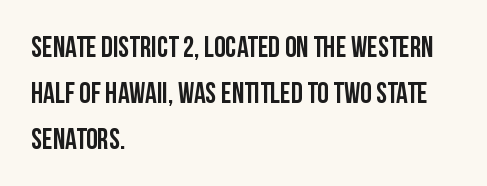
Q: Is the text italic (slanted)? A: No, it is upright.
Q: Is the typeface a serif or a sans-serif typeface? A: Sans-serif.
Q: Is the text underlined? A: No.
Q: How is the paragraph aligned? A: Left-aligned.
Q: Is the spacing between letters normal or unusually wide? A: Normal.
Q: Is the spacing between lines tight, normal or loose? A: Normal.
Q: Width (condensed, normal, or wide)? A: Condensed.
Q: Stroke contrast? A: Low.
Q: x-height? A: Large.
Q: Monospaced? A: No.
